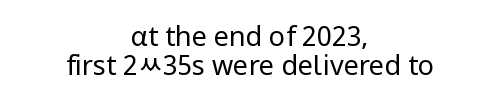
The image shows 27 px text type, upright; set centered, tight line spacing (1.08x), normal letter spacing, not underlined.
